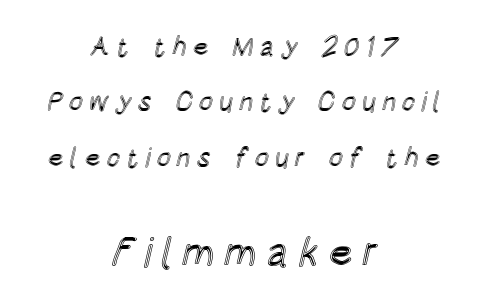
Q: Is the text italic (slanted)? A: Yes.
Q: Is the text underlined? A: No.
Q: How is the paragraph aligned? A: Centered.
Q: Is the spacing between letters normal or unusually wide? A: Unusually wide.
Q: Is the spacing between lines tight, normal or loose? A: Loose.
Q: Which block of text is set in a larger size, the first (top) or the second (bottom)? A: The second (bottom) one.
Q: Width (condensed, normal, or wide)? A: Condensed.
Q: x-height? A: Large.
Q: Monospaced? A: No.
